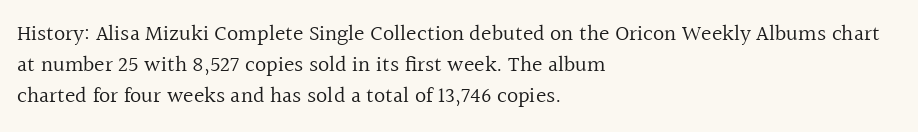
Every row of glyphs begins at an identical x-position on the left. The typesetting does not lean heavy: it is not bold. One glance says typical: line gaps are just what's usual. Underlining? Definitely not there.
